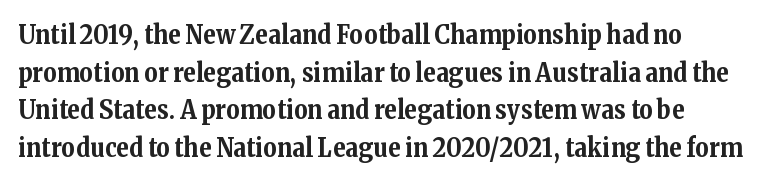
In terms of posture, this sample is upright. Spacing between characters is what you'd get straight out of the box. Leading: standard. Underline: absent.
